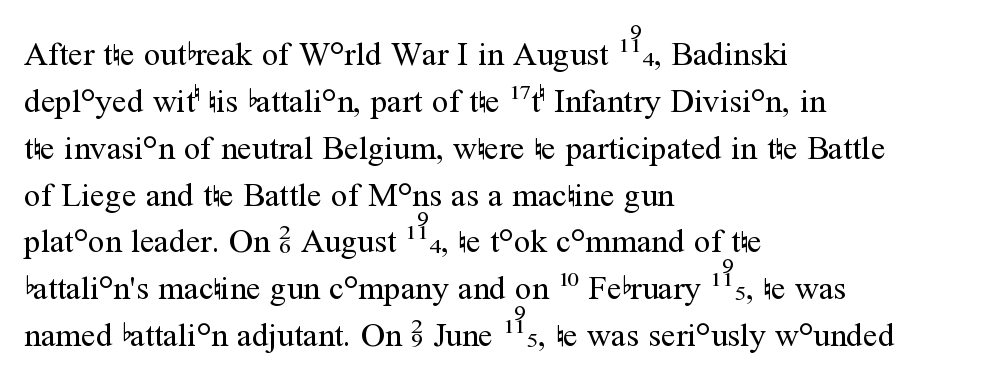
Horizontally, the lines are justified to the leading edge only. Note: serifs present on the glyphs. The face looks like a standard text weight, possibly lighter. Check the space under the baseline: it is left empty. The passage shown has conventional tracking throughout. Each letter keeps its own natural width here, so spacing adapts to shape.
